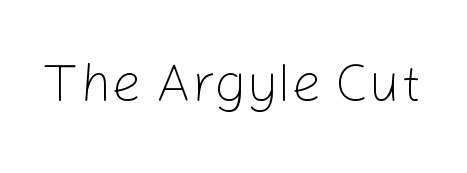
Q: Is the text bold? A: No.
Q: Is the text italic (slanted)? A: No, it is upright.
Q: Is the typeface a serif or a sans-serif typeface? A: Sans-serif.
Q: Is the text underlined? A: No.
Q: Is the spacing between letters normal or unusually wide? A: Normal.
Q: Width (condensed, normal, or wide)? A: Normal.
Q: Stroke contrast? A: Low.
Q: x-height? A: Medium.
Q: Monospaced? A: No.
